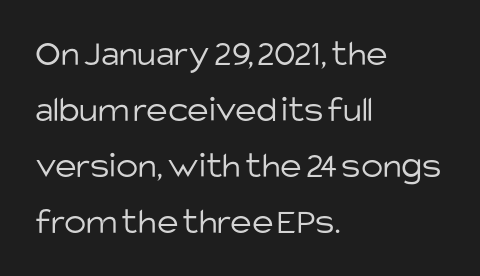
The image shows 37 px light sans-serif type, upright; set left-aligned, normal line spacing (1.51x), normal letter spacing, not underlined; low stroke contrast and a large x-height.
